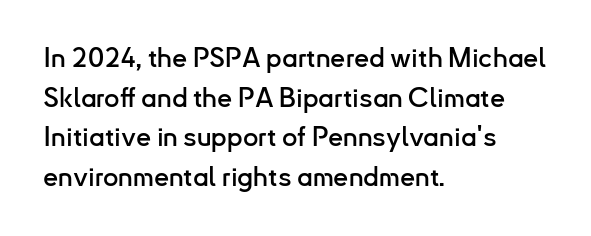
Reading down the column, the eye jumps a familiar distance to each next line. The gaps between neighbouring characters are ordinary and unremarkable. Every character sits straight up, as roman type does. These lines stack with their left ends in a neat column. Bare-footed words on every line.
